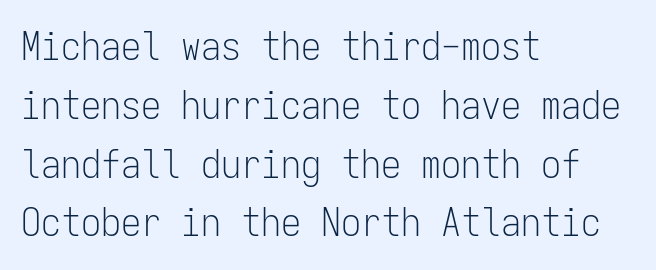
{"serif": "no", "italic": "no", "bold": "no", "weight": "light", "width": "condensed", "stroke_contrast": "low", "x_height": "medium", "monospaced": "yes", "underline": "no", "align": "left", "line_spacing": "normal", "line_spacing_ratio": 1.47, "letter_spacing": "normal", "letter_spacing_em": 0.0, "glyph_px": 40}
